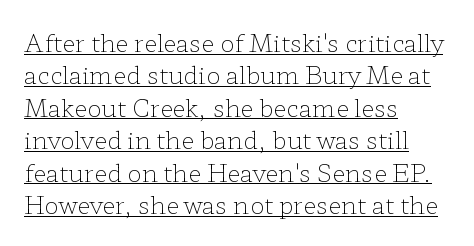
The image shows 24 px text type, upright; set left-aligned, normal line spacing (1.35x), normal letter spacing, underlined.
